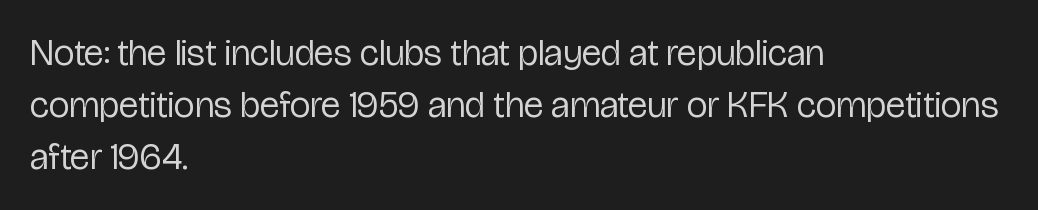
{"serif": "no", "italic": "no", "bold": "no", "weight": "regular", "width": "condensed", "stroke_contrast": "low", "x_height": "medium", "monospaced": "no", "underline": "no", "align": "left", "line_spacing": "normal", "line_spacing_ratio": 1.41, "letter_spacing": "normal", "letter_spacing_em": 0.0, "glyph_px": 37}
